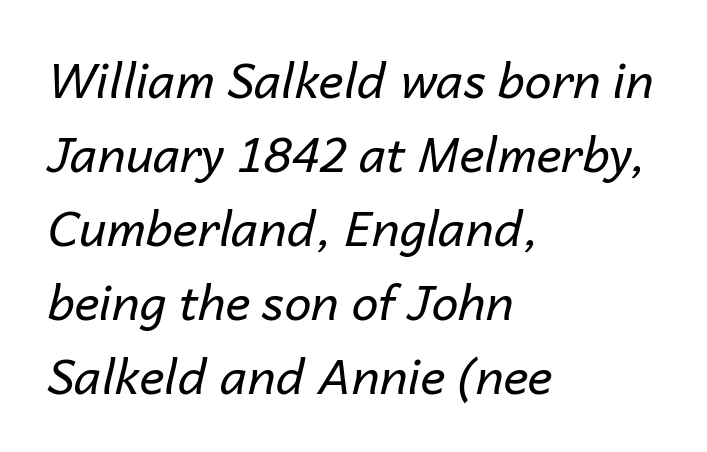
The image shows 48 px regular-weight type, italic (leaning right); set left-aligned, normal line spacing (1.54x), normal letter spacing, not underlined; low stroke contrast and a medium x-height.
